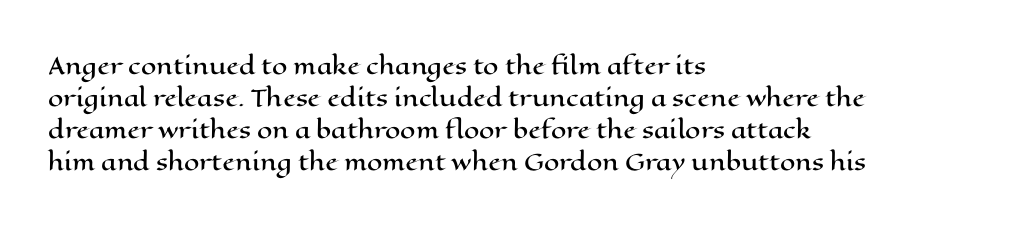
The image shows 22 px text type, upright; set left-aligned, normal line spacing (1.46x), normal letter spacing, not underlined.
